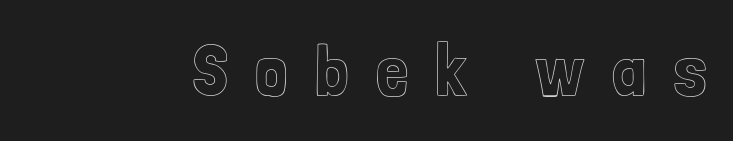
Q: Is the text italic (slanted)? A: No, it is upright.
Q: Is the text underlined? A: No.
Q: Is the spacing between letters normal or unusually wide? A: Unusually wide.
Q: Width (condensed, normal, or wide)? A: Condensed.
Q: x-height? A: Medium.
Q: Monospaced? A: No.
